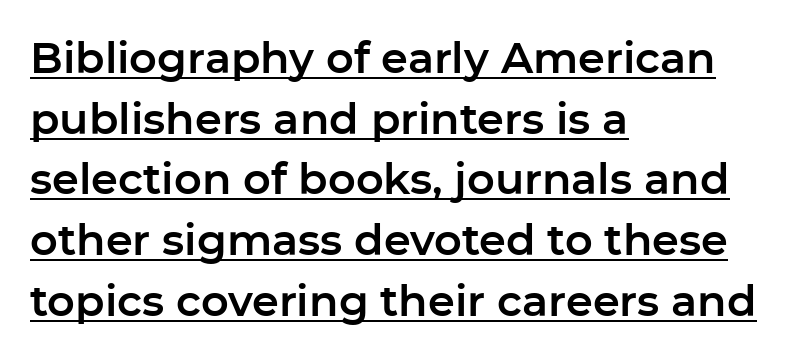
The type sits square on the baseline with zero lean. A normal amount of white space separates one row of letters from the next. The passage shown is typed in a proportional face where columns would drift. What kind of face is this? One without serifs — a sans. You could call the tracking neutral — neither tight nor loose. One-word summary of the alignment: left.
